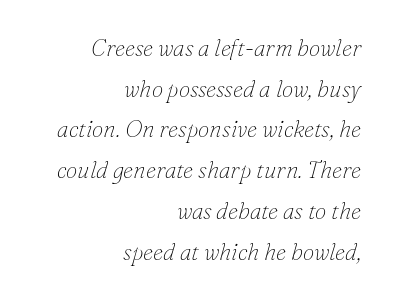
The image shows 23 px text type, italic (leaning right); set right-aligned, line spacing 1.77x, normal letter spacing, not underlined.
